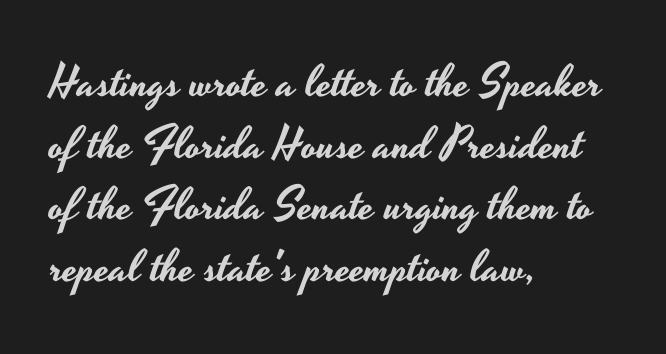
{"serif": "no", "width": "wide", "stroke_contrast": "low", "x_height": "small", "monospaced": "no", "underline": "no", "align": "left", "line_spacing": "normal", "line_spacing_ratio": 1.37, "letter_spacing": "normal", "letter_spacing_em": 0.0, "glyph_px": 45}
